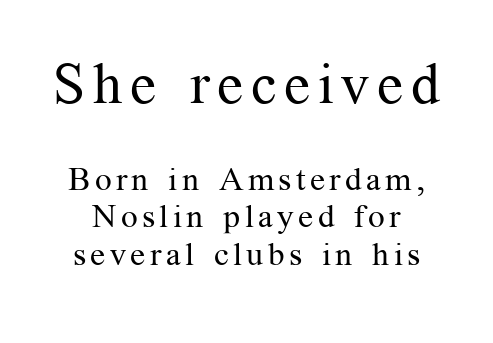
The image shows 57 px regular-weight serif type, upright; set tight line spacing (1.14x), not underlined; the first (top) block is 1.73x larger; medium stroke contrast and a medium x-height.
